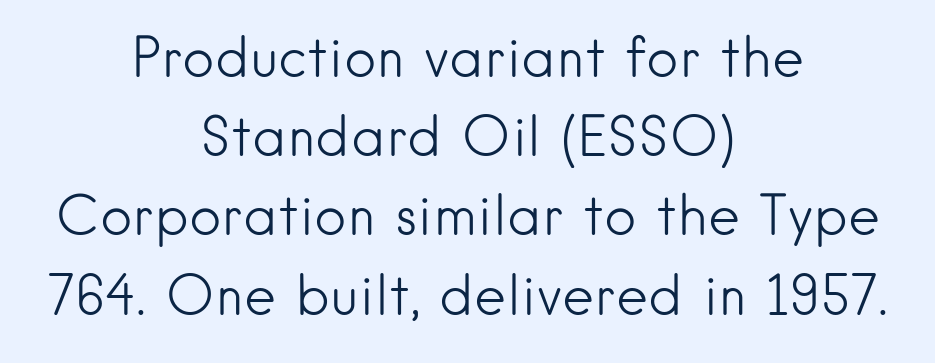
The image shows 55 px light sans-serif type, upright; set centered, normal line spacing (1.44x), normal letter spacing, not underlined; low stroke contrast and a small x-height.
